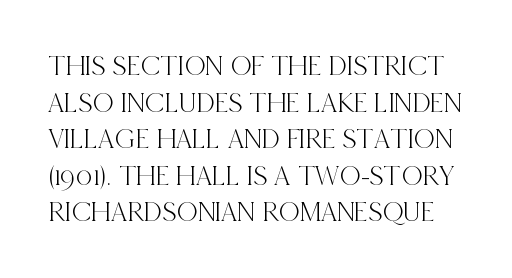
Q: Is the text italic (slanted)? A: No, it is upright.
Q: Is the typeface a serif or a sans-serif typeface? A: Serif.
Q: Is the text underlined? A: No.
Q: Is the spacing between letters normal or unusually wide? A: Normal.
Q: Is the spacing between lines tight, normal or loose? A: Normal.
Q: Width (condensed, normal, or wide)? A: Condensed.
Q: x-height? A: Large.
Q: Monospaced? A: No.
